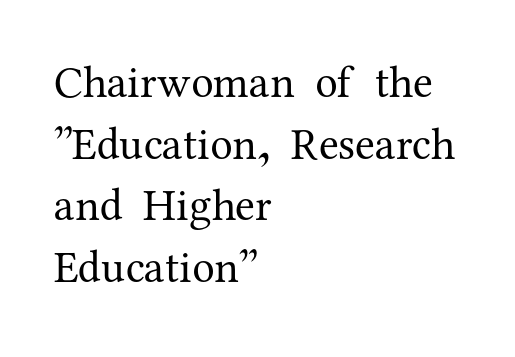
The image shows 45 px regular-weight serif type, upright; set left-aligned, normal line spacing (1.37x), normal letter spacing, not underlined; medium stroke contrast and a medium x-height.
